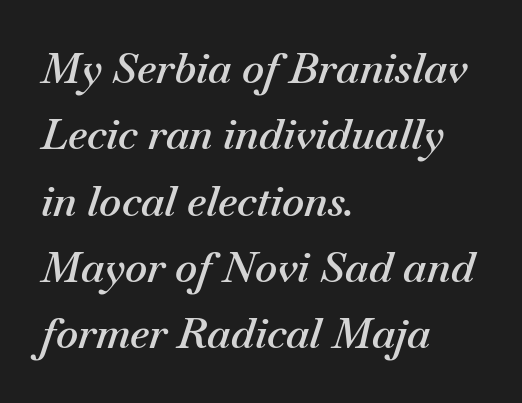
Students, note that the glyphs here touch the page at normal intervals. Firm but not heavy-handed strokes: this text is semibold. All the whitespace from short lines collects on the right. Honestly, there is no underline to notice here at all.
